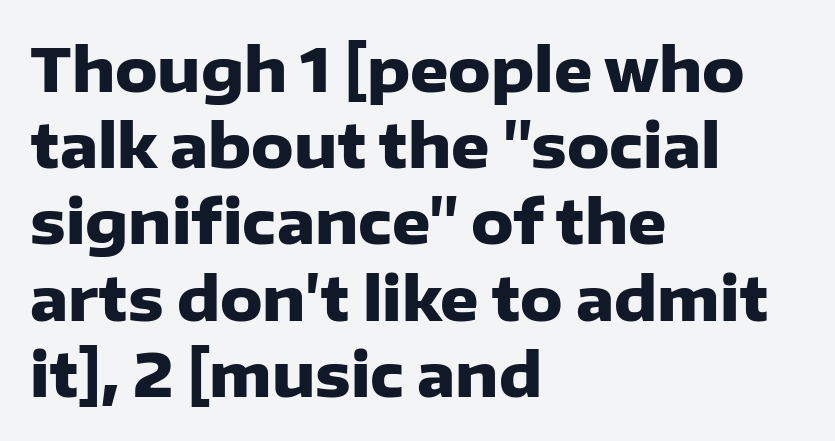
The image shows 60 px heavy sans-serif type, upright; set left-aligned, normal line spacing (1.27x), normal letter spacing, not underlined; low stroke contrast and a medium x-height.
